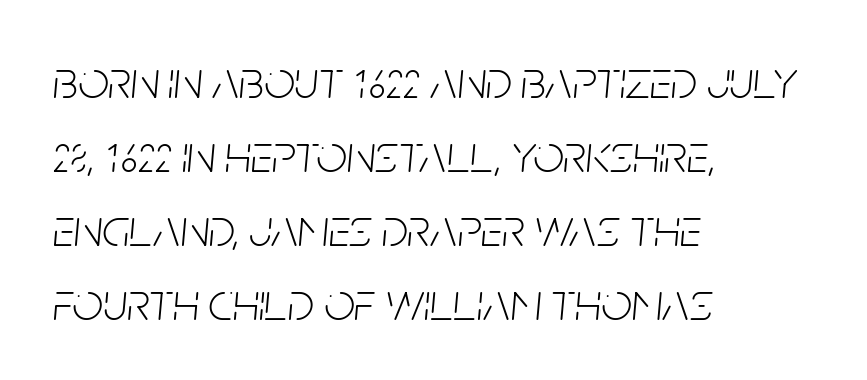
Q: Is the text bold? A: No.
Q: Is the text italic (slanted)? A: Yes, it leans right by about 5 degrees.
Q: Is the text underlined? A: No.
Q: How is the paragraph aligned? A: Left-aligned.
Q: Is the spacing between letters normal or unusually wide? A: Normal.
Q: Is the spacing between lines tight, normal or loose? A: Normal.
Q: Width (condensed, normal, or wide)? A: Condensed.
Q: Stroke contrast? A: Low.
Q: x-height? A: Large.
Q: Monospaced? A: No.
